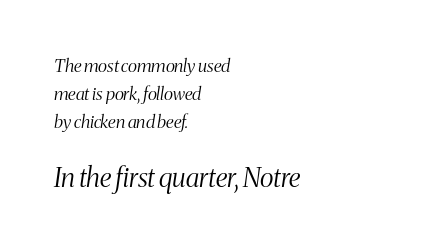
{"italic": "yes", "lean": "right", "slant_degrees": 8, "bold": "no", "underline": "no", "align": "left", "line_spacing": "normal", "line_spacing_ratio": 1.56, "letter_spacing": "normal", "letter_spacing_em": 0.0, "larger_block": "second", "size_ratio": 1.5, "glyph_px": 27}
